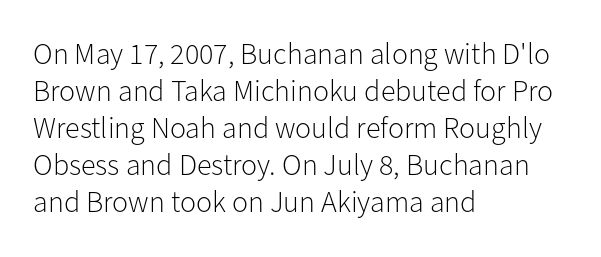
Typeset ragged right — the left edge is the straight one. Glyph-to-glyph distance matches everyday printed text. Think of a printed novel: that variable character pitch is what you see here. Summary of weight: not heavy and not bold. A typesetter would label this face a sans.
